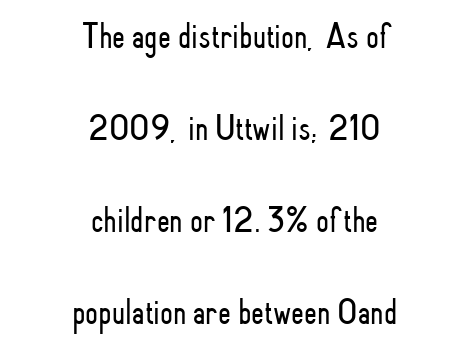
The space directly below the letters is spotless. Font category for this specimen: sans-serif. Interline gaps are noticeably wide in this sample. Upright lettering throughout.
